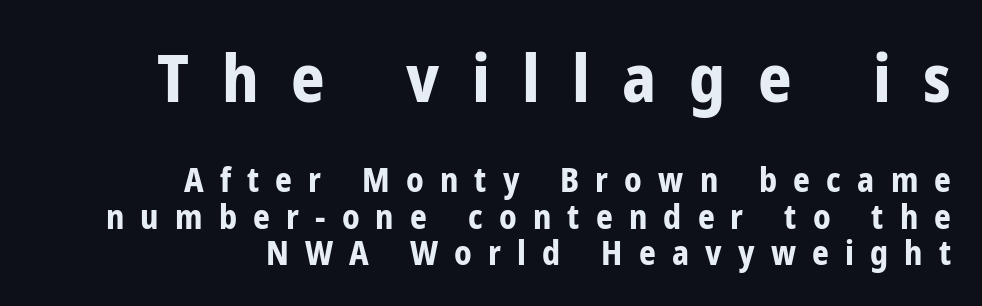
Q: Is the text bold? A: Yes.
Q: Is the text italic (slanted)? A: No, it is upright.
Q: Is the typeface a serif or a sans-serif typeface? A: Sans-serif.
Q: Is the text underlined? A: No.
Q: How is the paragraph aligned? A: Right-aligned.
Q: Is the spacing between letters normal or unusually wide? A: Unusually wide.
Q: Is the spacing between lines tight, normal or loose? A: Tight.
Q: Which block of text is set in a larger size, the first (top) or the second (bottom)? A: The first (top) one.
Q: Width (condensed, normal, or wide)? A: Condensed.
Q: Stroke contrast? A: Low.
Q: x-height? A: Medium.
Q: Monospaced? A: No.
